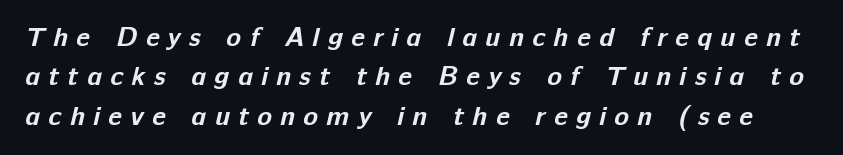
Q: Is the text bold? A: Yes.
Q: Is the text underlined? A: No.
Q: Is the spacing between letters normal or unusually wide? A: Unusually wide.
Q: Is the spacing between lines tight, normal or loose? A: Normal.
